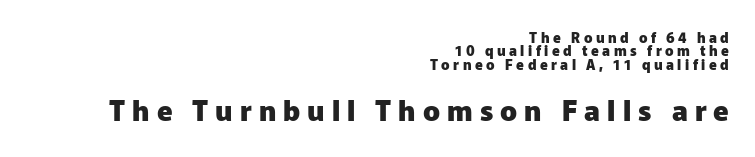
Q: Is the text bold? A: Yes.
Q: Is the text italic (slanted)? A: No, it is upright.
Q: Is the typeface a serif or a sans-serif typeface? A: Sans-serif.
Q: Is the text underlined? A: No.
Q: How is the paragraph aligned? A: Right-aligned.
Q: Is the spacing between letters normal or unusually wide? A: Unusually wide.
Q: Is the spacing between lines tight, normal or loose? A: Tight.
Q: Which block of text is set in a larger size, the first (top) or the second (bottom)? A: The second (bottom) one.
Q: Width (condensed, normal, or wide)? A: Normal.
Q: Stroke contrast? A: Low.
Q: x-height? A: Medium.
Q: Monospaced? A: No.
